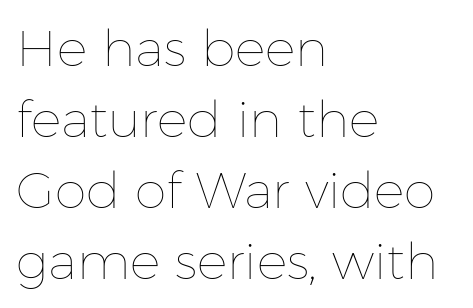
{"italic": "no", "bold": "no", "weight": "thin", "width": "normal", "stroke_contrast": "low", "x_height": "medium", "monospaced": "no", "underline": "no", "align": "left", "line_spacing": "normal", "line_spacing_ratio": 1.39, "letter_spacing": "normal", "letter_spacing_em": 0.0, "glyph_px": 51}
